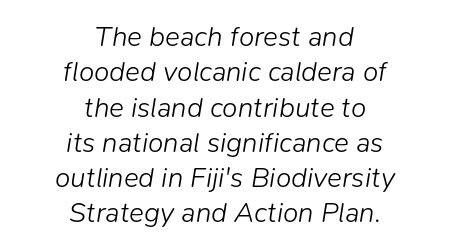
The image shows 28 px light type, italic (leaning right); set centered, normal line spacing (1.26x), normal letter spacing, not underlined; low stroke contrast and a medium x-height.
